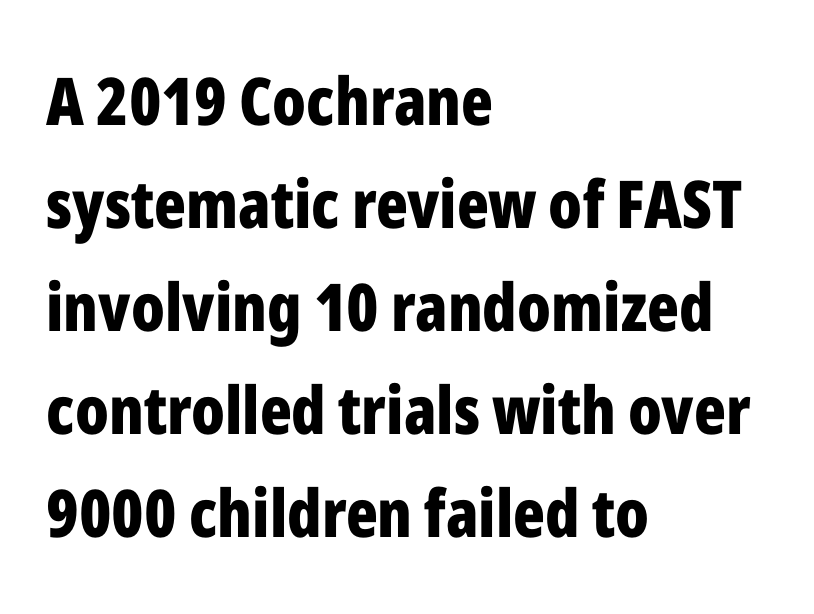
The words here are not underlined. Think of a printed novel: that variable character pitch is what you see here. The font is running at its bold setting. Layout note: lines flush left.
